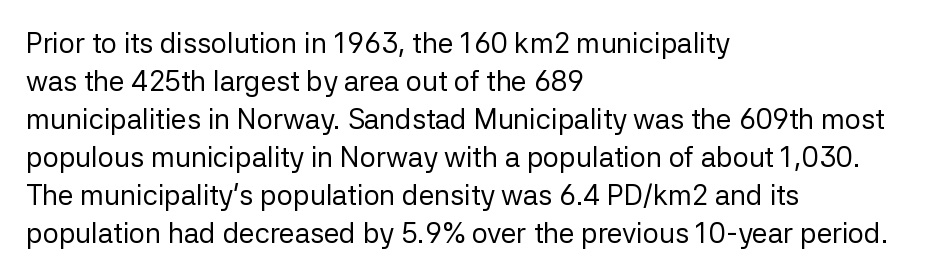
{"serif": "no", "italic": "no", "bold": "no", "weight": "regular", "width": "normal", "stroke_contrast": "low", "x_height": "medium", "monospaced": "no", "underline": "no", "align": "left", "line_spacing": "normal", "line_spacing_ratio": 1.36, "letter_spacing": "normal", "letter_spacing_em": 0.0, "glyph_px": 28}
